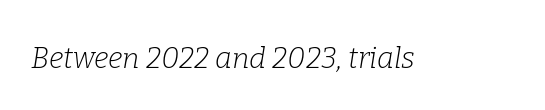
The text was rendered using a seriffed face with decorative stroke endings. Here the designer chose a conventional face with non-uniform glyph widths. The gap between lines stays unmarked. The axis of the letterforms is tilted away from vertical. Summary of weight: not heavy and not bold. The letterforms sit shoulder to shoulder at normal distance.
